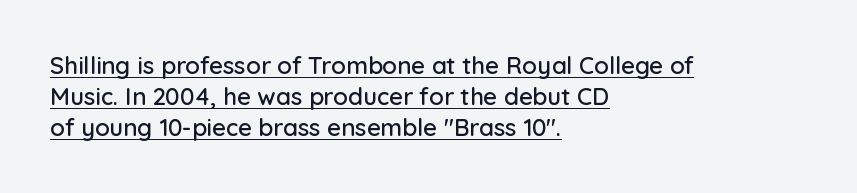
The setting favours the left margin, as ordinary paragraphs usually do. Does the lettering tilt? It doesn't — this is upright. Every word sits above its own underline. Spacing between characters is what you'd get straight out of the box. Vertically, the passage feels balanced, rows spaced as you'd expect.
